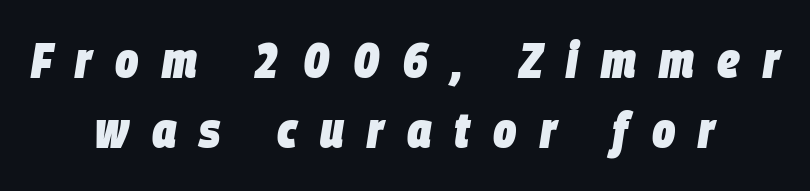
{"italic": "yes", "lean": "right", "slant_degrees": 9, "bold": "yes", "weight": "heavy", "width": "condensed", "stroke_contrast": "low", "x_height": "large", "monospaced": "no", "underline": "no", "align": "center", "line_spacing": "normal", "line_spacing_ratio": 1.43, "letter_spacing": "wide", "letter_spacing_em": 0.47, "glyph_px": 49}
